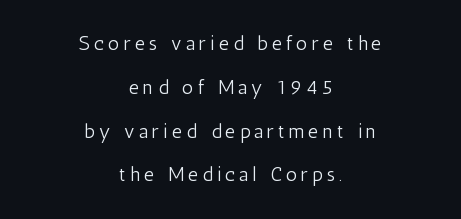
Q: Is the text bold? A: No.
Q: Is the text italic (slanted)? A: No, it is upright.
Q: Is the text underlined? A: No.
Q: How is the paragraph aligned? A: Centered.
Q: Is the spacing between letters normal or unusually wide? A: Unusually wide.
Q: Is the spacing between lines tight, normal or loose? A: Loose.
